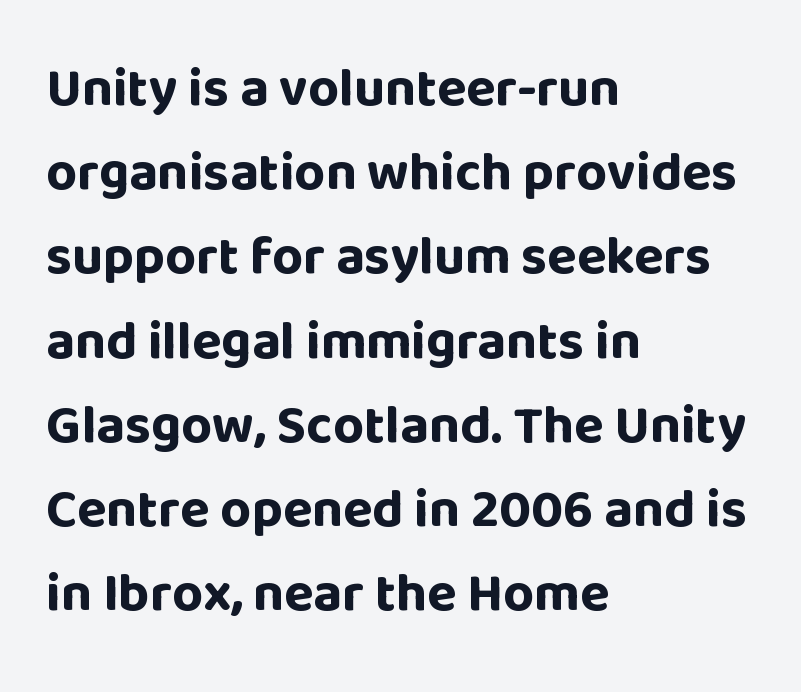
Q: Is the text bold? A: Yes.
Q: Is the text italic (slanted)? A: No, it is upright.
Q: Is the typeface a serif or a sans-serif typeface? A: Sans-serif.
Q: Is the text underlined? A: No.
Q: How is the paragraph aligned? A: Left-aligned.
Q: Is the spacing between letters normal or unusually wide? A: Normal.
Q: Is the spacing between lines tight, normal or loose? A: Normal.
Q: Width (condensed, normal, or wide)? A: Normal.
Q: Stroke contrast? A: Low.
Q: x-height? A: Large.
Q: Monospaced? A: No.
